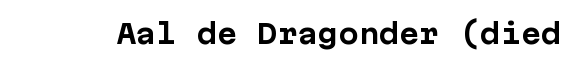
{"italic": "no", "bold": "yes", "underline": "no", "letter_spacing": "normal", "letter_spacing_em": 0.0, "glyph_px": 27}
